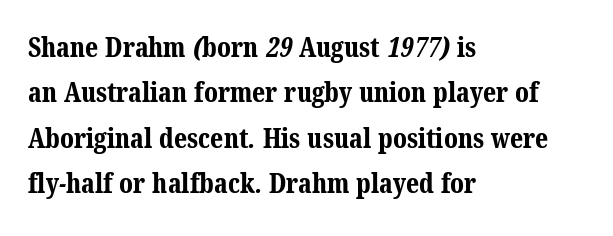
Q: Is the text bold? A: Yes.
Q: Is the text underlined? A: No.
Q: How is the paragraph aligned? A: Left-aligned.
Q: Is the spacing between letters normal or unusually wide? A: Normal.
Q: Is the spacing between lines tight, normal or loose? A: Normal.
